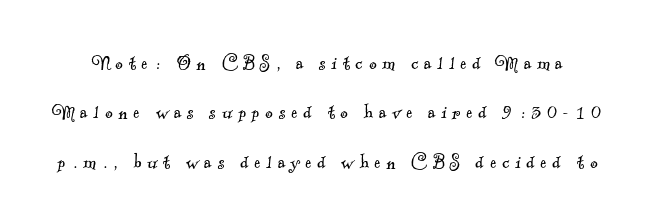
Weight: in the light-to-regular range. Leading: increased. Descender tails drop into unmarked territory. Honestly, the letter spacing is so wide it's the main thing you notice.
